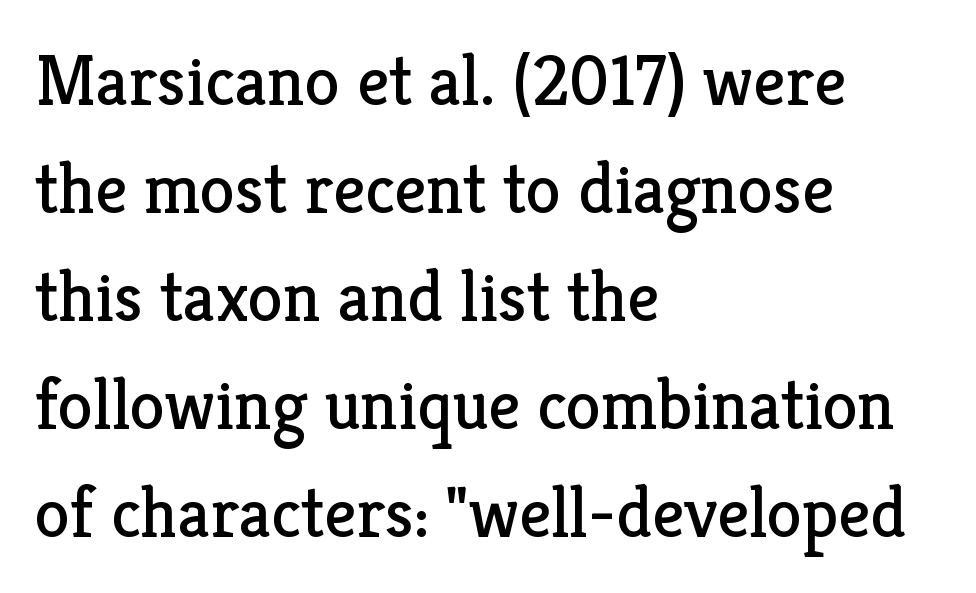
Q: Is the text bold? A: No.
Q: Is the text italic (slanted)? A: No, it is upright.
Q: Is the typeface a serif or a sans-serif typeface? A: Serif.
Q: Is the text underlined? A: No.
Q: How is the paragraph aligned? A: Left-aligned.
Q: Is the spacing between letters normal or unusually wide? A: Normal.
Q: Is the spacing between lines tight, normal or loose? A: Normal.
Q: Width (condensed, normal, or wide)? A: Normal.
Q: Stroke contrast? A: Low.
Q: x-height? A: Medium.
Q: Monospaced? A: No.
